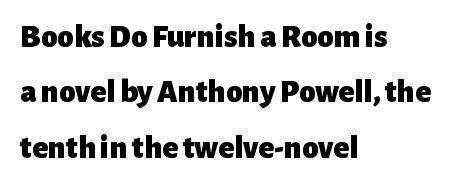
Q: Is the text bold? A: Yes.
Q: Is the text italic (slanted)? A: No, it is upright.
Q: Is the typeface a serif or a sans-serif typeface? A: Sans-serif.
Q: Is the text underlined? A: No.
Q: How is the paragraph aligned? A: Left-aligned.
Q: Is the spacing between letters normal or unusually wide? A: Normal.
Q: Is the spacing between lines tight, normal or loose? A: Normal.
Q: Width (condensed, normal, or wide)? A: Normal.
Q: Stroke contrast? A: Low.
Q: x-height? A: Medium.
Q: Monospaced? A: No.
